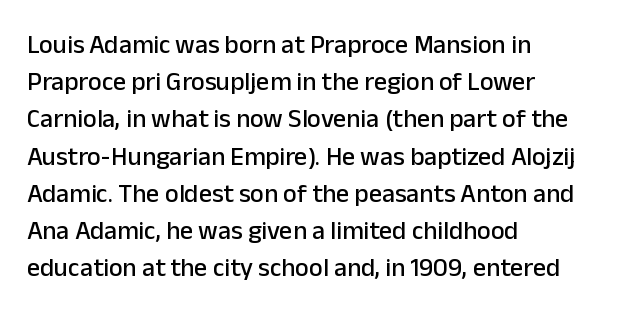
The image shows 26 px text type, upright; set left-aligned, normal line spacing (1.43x), normal letter spacing, not underlined.
